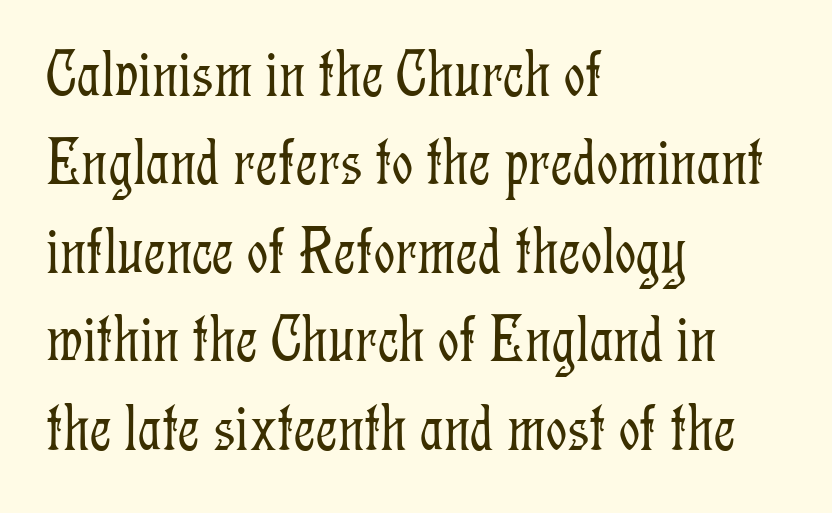
The image shows 66 px light, condensed serif type, upright; set left-aligned, normal line spacing (1.34x), normal letter spacing, not underlined; low stroke contrast and a medium x-height.
